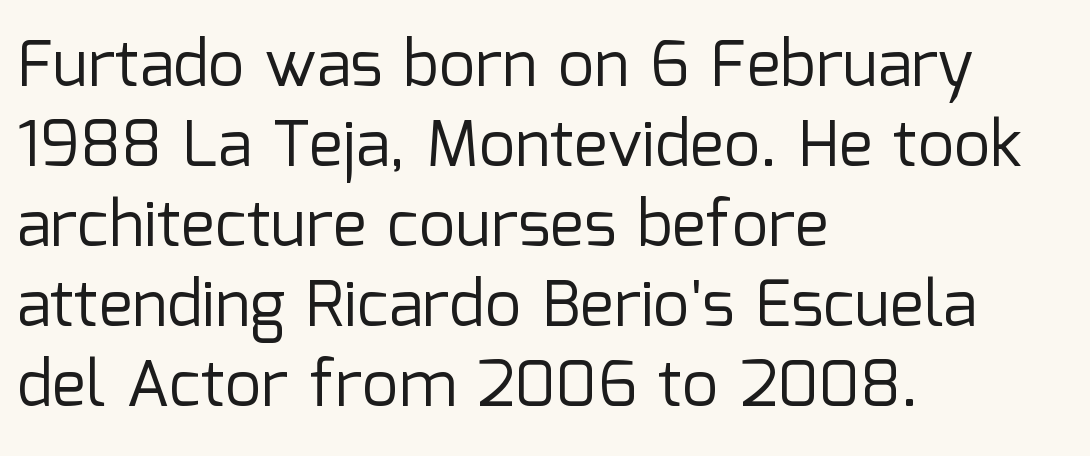
The image shows 64 px regular-weight sans-serif type, upright; set left-aligned, normal line spacing (1.25x), normal letter spacing, not underlined; low stroke contrast and a medium x-height.
